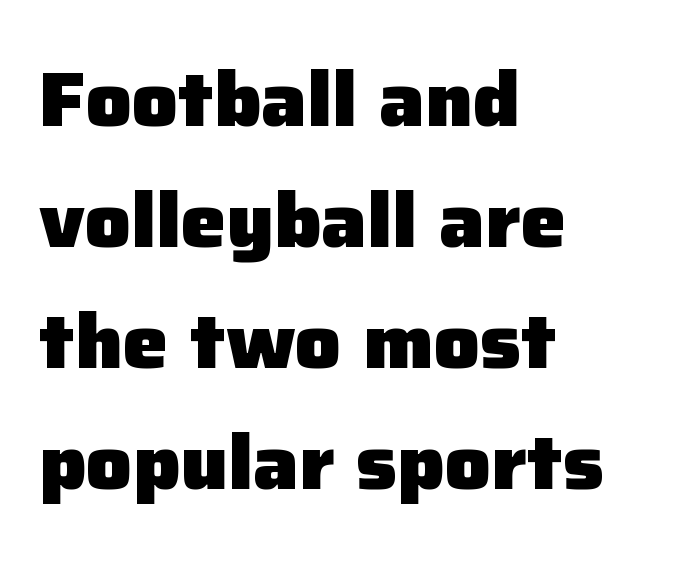
Unlike a traditional serif, this face leaves its strokes unadorned. Notice how the passage keeps a crisp vertical edge on the left only. The type sits square on the baseline with zero lean. A clean baseline with only descenders dipping below it. Plenty of ink on the page — the face is bold.
